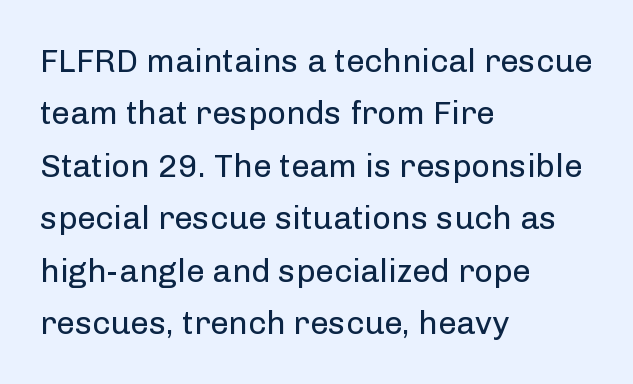
Q: Is the text bold? A: No.
Q: Is the text italic (slanted)? A: No, it is upright.
Q: Is the typeface a serif or a sans-serif typeface? A: Sans-serif.
Q: Is the text underlined? A: No.
Q: How is the paragraph aligned? A: Left-aligned.
Q: Is the spacing between letters normal or unusually wide? A: Normal.
Q: Is the spacing between lines tight, normal or loose? A: Normal.
Q: Width (condensed, normal, or wide)? A: Normal.
Q: Stroke contrast? A: Low.
Q: x-height? A: Medium.
Q: Monospaced? A: No.
